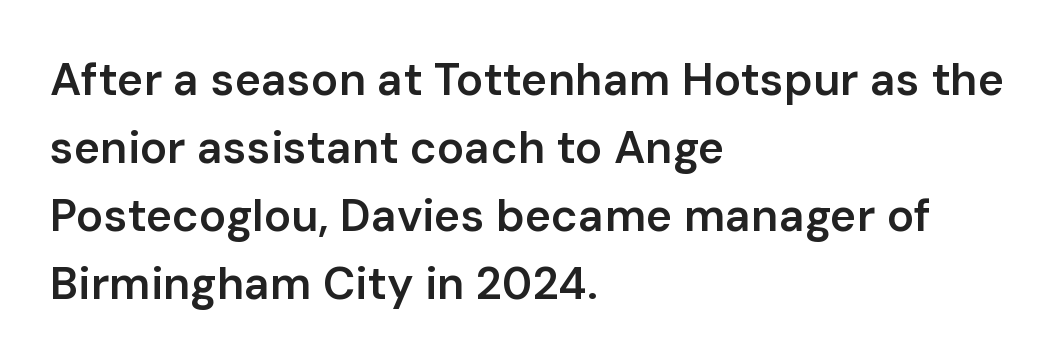
The ragged edge is on the right, which tells us the setting is flush left. Honestly, the row spacing looks completely unremarkable. No feet cap the strokes, marking this as sans-serif type. What stands out about the letter spacing? Nothing — it is the standard amount. The area under the type is left untouched.
